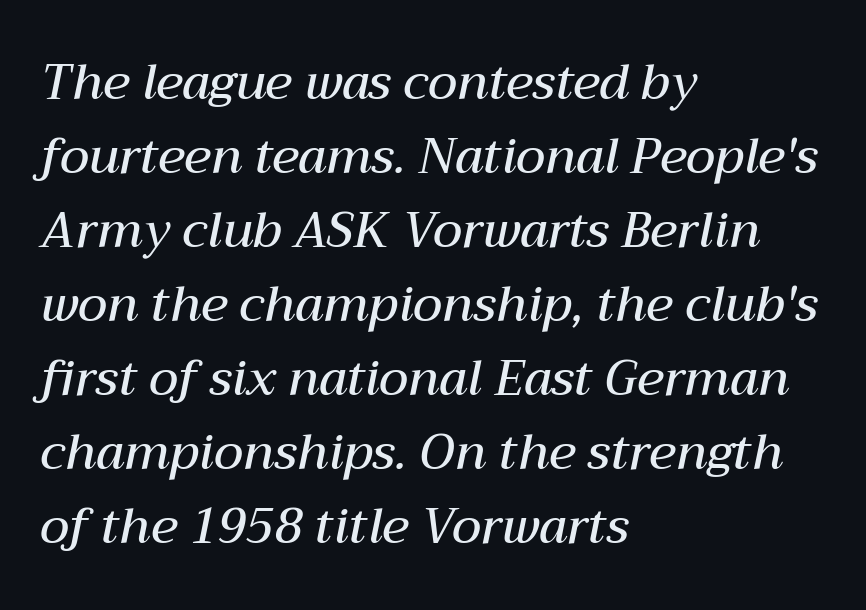
Does the weight exceed regular? Yes, but only to semibold. The lettering tilts uniformly, giving the passage an italic look. Each row of text sits above clean, open space. Students, note that the glyphs here touch the page at normal intervals. This block has exactly the height ordinary leading produces.
